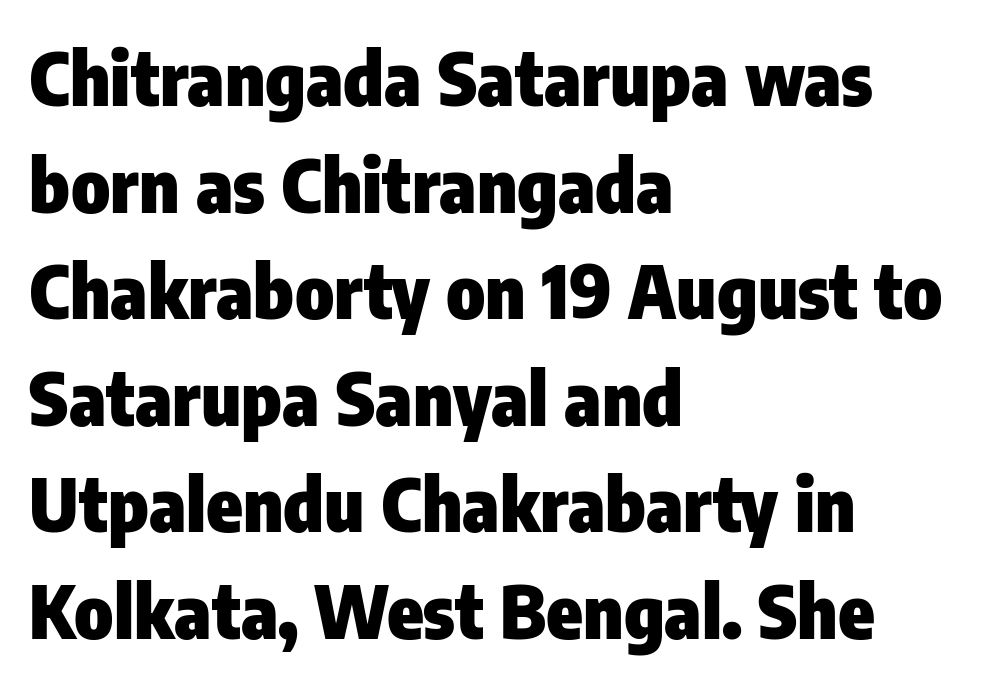
The letters are bold, with thick, heavy strokes. Posture: straight, roman, zero tilt. The zone under the glyphs is completely vacant. The font family rendered here belongs to the sans-serif group.
